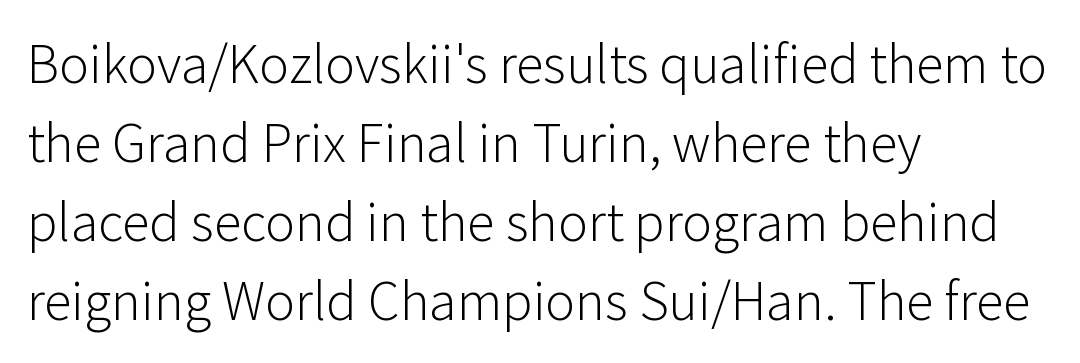
Stroke thickness stays within the range of a standard reading face or lighter. Check the space under the baseline: it is left empty. This sample uses a sans-serif face. No extra tracking has been applied to these lines. Summary of vertical rhythm: regular, with standard interline spacing.
